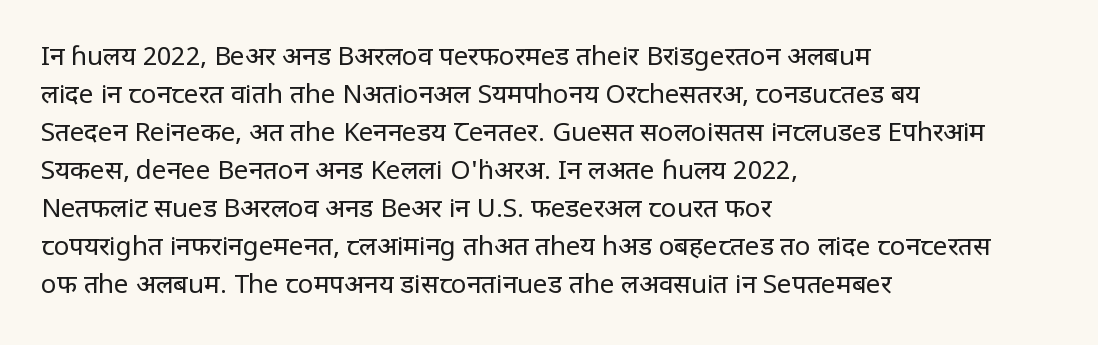
Q: Is the text bold? A: No.
Q: Is the text italic (slanted)? A: No, it is upright.
Q: Is the text underlined? A: No.
Q: How is the paragraph aligned? A: Left-aligned.
Q: Is the spacing between letters normal or unusually wide? A: Normal.
Q: Is the spacing between lines tight, normal or loose? A: Normal.
